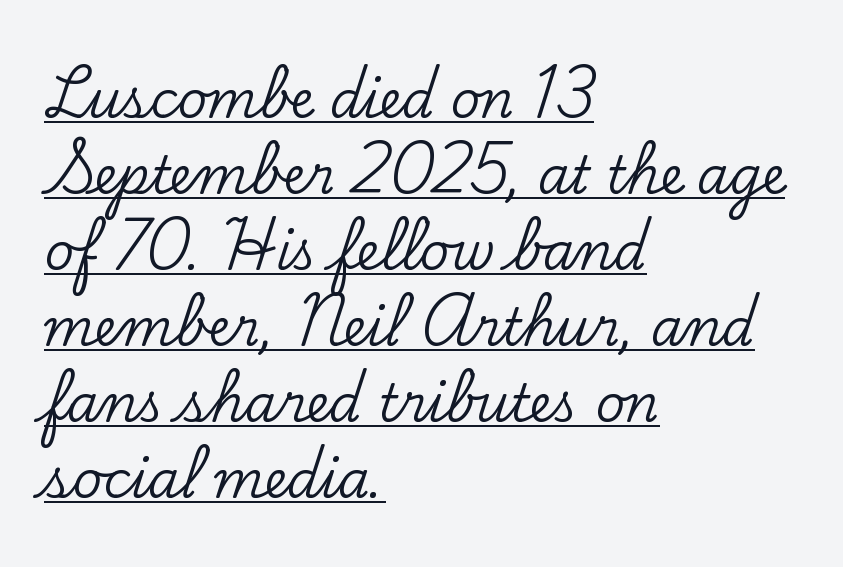
{"serif": "yes", "width": "normal", "stroke_contrast": "low", "x_height": "small", "monospaced": "no", "underline": "yes", "align": "left", "line_spacing": "normal", "line_spacing_ratio": 1.49, "letter_spacing": "normal", "letter_spacing_em": 0.0, "glyph_px": 51}
